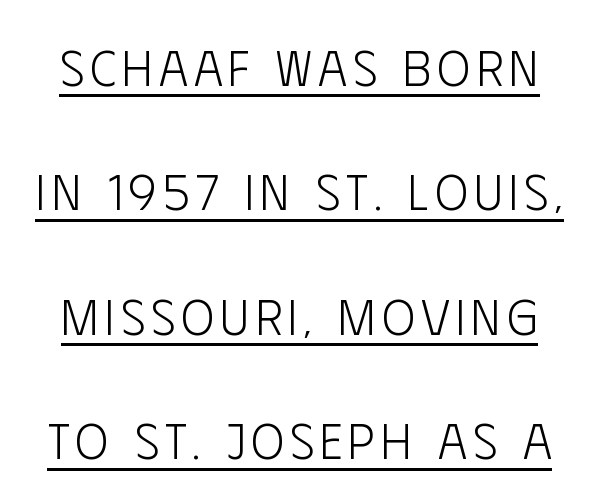
{"serif": "no", "italic": "no", "bold": "no", "weight": "light", "width": "condensed", "stroke_contrast": "low", "x_height": "large", "monospaced": "no", "underline": "yes", "line_spacing": "loose", "line_spacing_ratio": 2.49, "glyph_px": 50}
